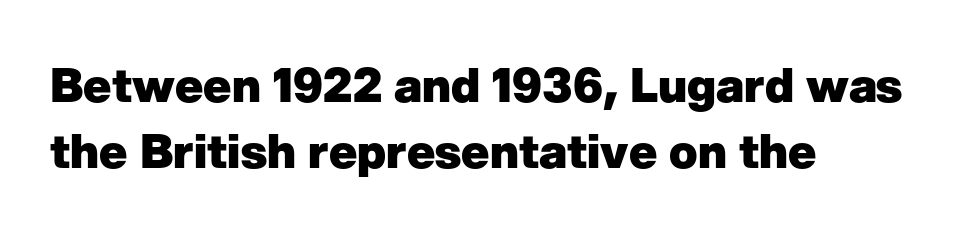
{"serif": "no", "italic": "no", "bold": "yes", "weight": "heavy", "width": "normal", "stroke_contrast": "low", "x_height": "medium", "monospaced": "no", "underline": "no", "align": "left", "line_spacing": "normal", "line_spacing_ratio": 1.4, "letter_spacing": "normal", "letter_spacing_em": 0.0, "glyph_px": 47}
